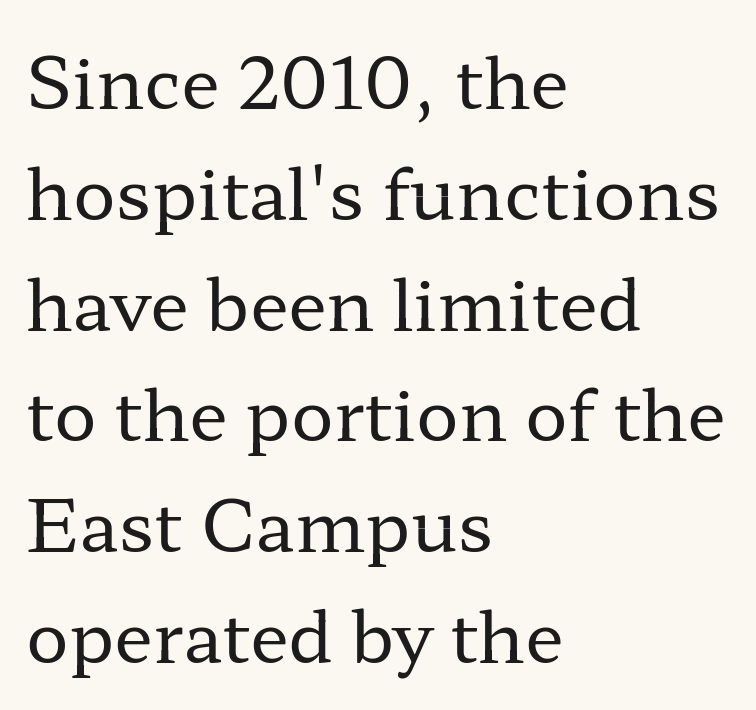
Q: Is the text bold? A: No.
Q: Is the text italic (slanted)? A: No, it is upright.
Q: Is the typeface a serif or a sans-serif typeface? A: Serif.
Q: Is the text underlined? A: No.
Q: How is the paragraph aligned? A: Left-aligned.
Q: Is the spacing between letters normal or unusually wide? A: Normal.
Q: Is the spacing between lines tight, normal or loose? A: Normal.
Q: Width (condensed, normal, or wide)? A: Wide.
Q: Stroke contrast? A: Low.
Q: x-height? A: Medium.
Q: Monospaced? A: No.
